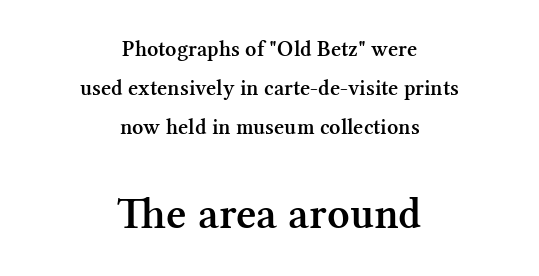
{"serif": "yes", "italic": "no", "bold": "semi", "weight": "semibold", "width": "normal", "stroke_contrast": "medium", "x_height": "medium", "monospaced": "no", "underline": "no", "align": "center", "line_spacing_ratio": 1.77, "letter_spacing": "normal", "letter_spacing_em": 0.0, "larger_block": "second", "size_ratio": 2.0, "glyph_px": 44}
